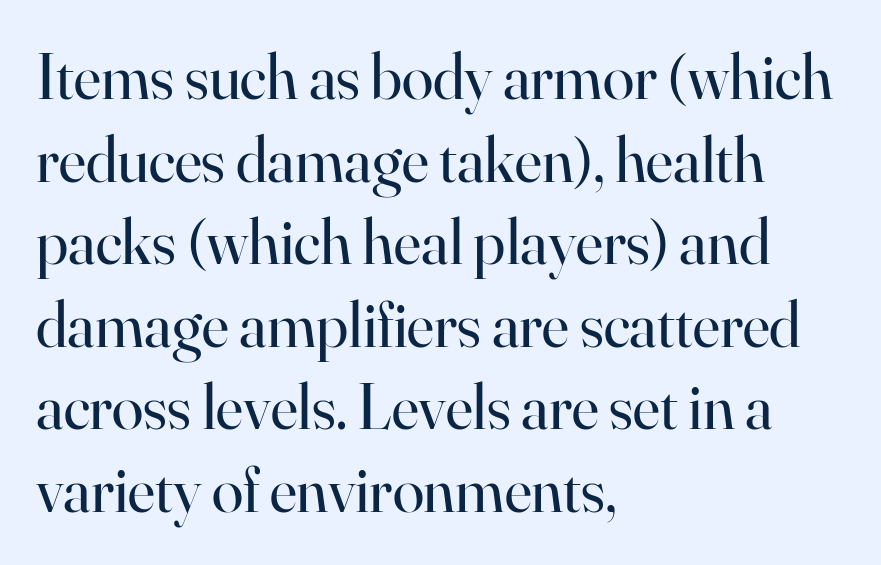
Only glyphs here, with clear space below each row. The strokes are not fattened; the text isn't bold. The space between consecutive lines is moderate. Horizontal alignment here is leftward, the default for most running prose. These lines keep a tight, regular rhythm from letter to letter. Is this a fixed-width face? No — the glyphs have proportional, varying widths.
